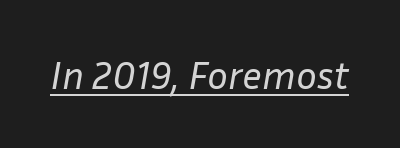
The letters advance in unequal steps, a hallmark of proportional type. In terms of letterspacing, this is plain default setting. Beneath each row of characters lies a ruled line. The face used here has a pronounced slope to its letters. No heavy texture on the line: the type isn't bold.
